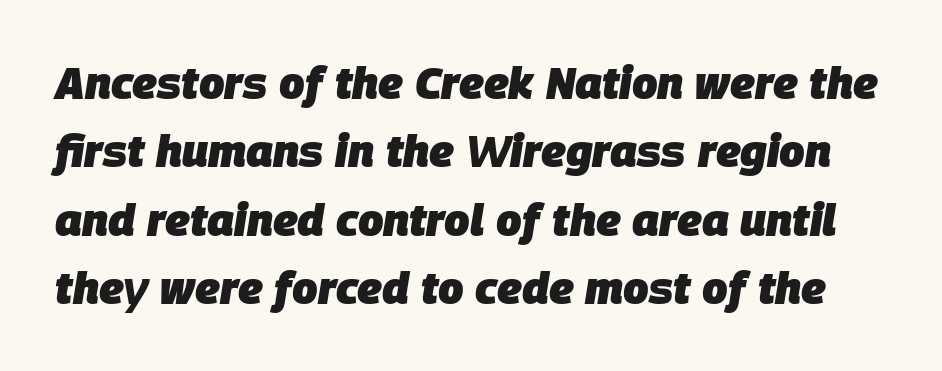
Q: Is the text bold? A: Yes.
Q: Is the text italic (slanted)? A: Yes, it leans right by about 9 degrees.
Q: Is the text underlined? A: No.
Q: Is the spacing between letters normal or unusually wide? A: Normal.
Q: Is the spacing between lines tight, normal or loose? A: Normal.
Q: Width (condensed, normal, or wide)? A: Normal.
Q: Stroke contrast? A: Low.
Q: x-height? A: Large.
Q: Monospaced? A: No.
